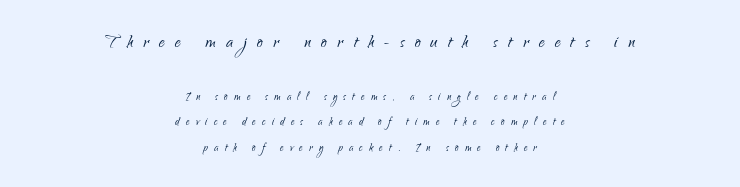
{"bold": "no", "underline": "no", "align": "center", "line_spacing_ratio": 1.81, "letter_spacing": "wide", "letter_spacing_em": 0.45, "larger_block": "first", "size_ratio": 1.64, "glyph_px": 23}
